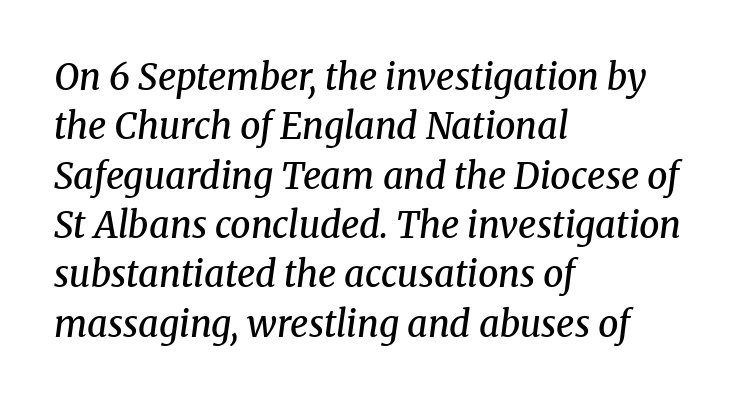
A normal amount of white space separates one row of letters from the next. The face used here is proportionally spaced, like ordinary book or web type. Old-style or modern, the face here clearly has serifs. The ragged edge is on the right, which tells us the setting is flush left. Descenders are the only things crossing below the line. The typography opts for an oblique posture over an upright one.
